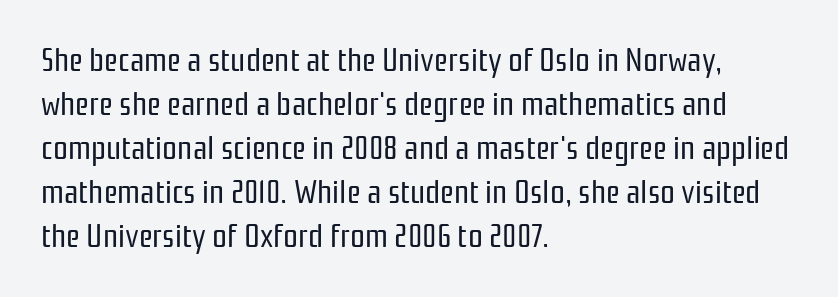
{"serif": "no", "italic": "no", "bold": "no", "weight": "regular", "width": "condensed", "stroke_contrast": "low", "x_height": "medium", "monospaced": "no", "underline": "no", "align": "left", "line_spacing": "normal", "line_spacing_ratio": 1.33, "letter_spacing": "normal", "letter_spacing_em": 0.0, "glyph_px": 33}
